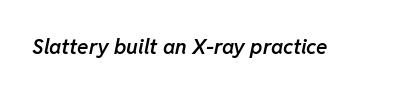
{"italic": "yes", "lean": "right", "slant_degrees": 11, "bold": "semi", "underline": "no", "letter_spacing": "normal", "letter_spacing_em": 0.0, "glyph_px": 21}
